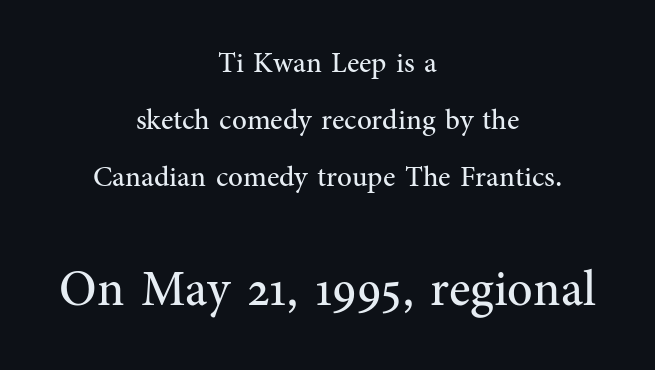
Tracking here is standard; glyphs follow each other at the usual distance. The font's upright variant was chosen for this text. Character widths vary here, with narrow letters taking less room than wide ones. These lines stack symmetrically, like a column narrowing and widening about its center. Anything drawn beneath the words? Only blank space. Students, observe: this is what heavily led, spacious text looks like.
